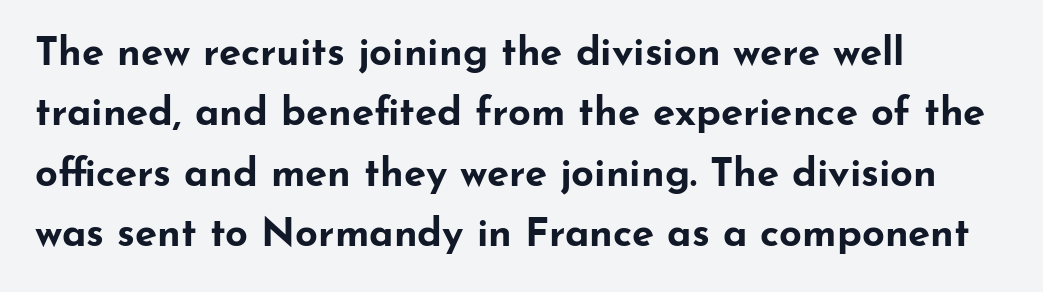
Designer's note — italics off, roman on. Observe the ordinary spacing: letters are neighbours, not strangers. Proportional: the letters do not fall into vertical columns. Reading down the block, your eye returns to a fixed left position each line. The area under the type is left untouched.
